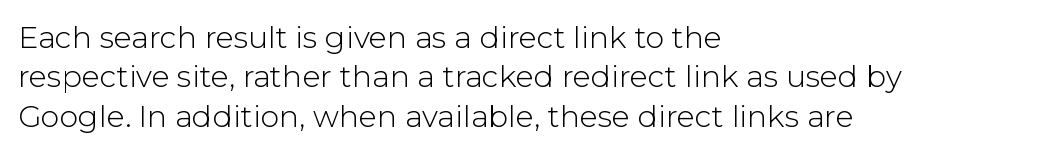
{"serif": "no", "italic": "no", "bold": "no", "weight": "light", "width": "normal", "stroke_contrast": "low", "x_height": "medium", "monospaced": "no", "underline": "no", "align": "left", "line_spacing": "normal", "line_spacing_ratio": 1.31, "letter_spacing": "normal", "letter_spacing_em": 0.0, "glyph_px": 30}
